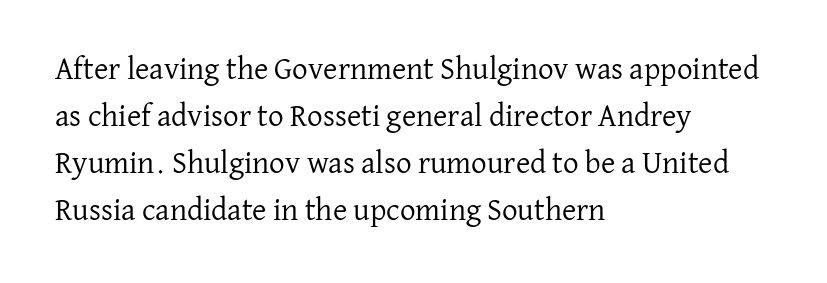
The image shows 31 px regular-weight serif type, upright; set left-aligned, normal line spacing (1.52x), normal letter spacing, not underlined; low stroke contrast and a medium x-height.
